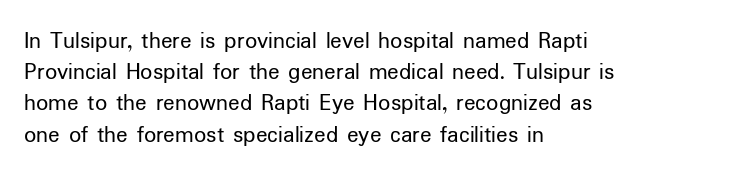
The ragged edge is on the right, which tells us the setting is flush left. The passage shown is not underscored anywhere. These lines were composed using upright roman letters. This sample uses plain, unmodified letter spacing. Reading down the column, the eye jumps a familiar distance to each next line.
